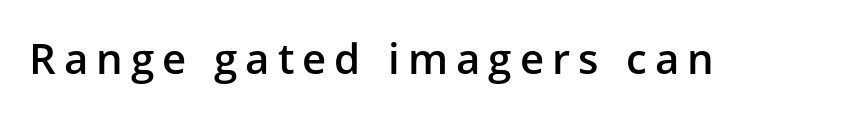
The letters are semibold — heavier than regular but short of a full bold. The passage shown is typed in a proportional face where columns would drift. Letters rest on an invisible, unmarked baseline. Unlike a traditional serif, this face leaves its strokes unadorned. Posture: vertical.
